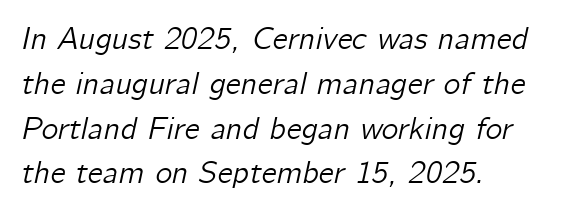
{"italic": "yes", "lean": "right", "slant_degrees": 12, "width": "normal", "stroke_contrast": "low", "x_height": "medium", "monospaced": "no", "underline": "no", "align": "left", "line_spacing": "normal", "line_spacing_ratio": 1.4, "letter_spacing": "normal", "letter_spacing_em": 0.0, "glyph_px": 32}
